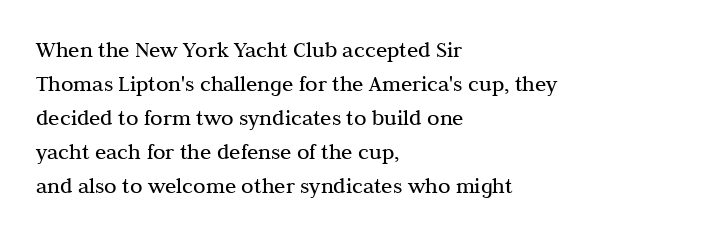
The type sits square on the baseline with zero lean. Stem width sits at or under what a default text font uses. Horizontally, the lines are justified to the leading edge only. This sample keeps an unexceptional amount of space between lines. The space beneath each line is pristine and unruled. There is no visible air inserted between adjacent glyphs.
